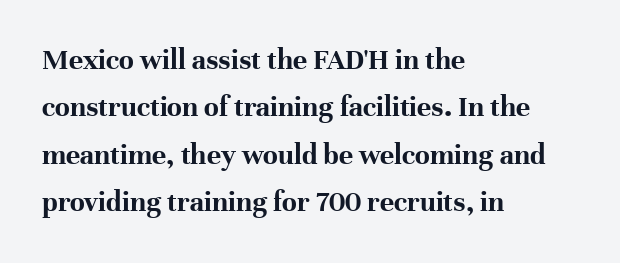
Q: Is the text bold? A: Yes.
Q: Is the text italic (slanted)? A: No, it is upright.
Q: Is the typeface a serif or a sans-serif typeface? A: Serif.
Q: Is the text underlined? A: No.
Q: How is the paragraph aligned? A: Left-aligned.
Q: Is the spacing between letters normal or unusually wide? A: Normal.
Q: Is the spacing between lines tight, normal or loose? A: Normal.
Q: Width (condensed, normal, or wide)? A: Normal.
Q: Stroke contrast? A: High.
Q: x-height? A: Medium.
Q: Monospaced? A: No.
